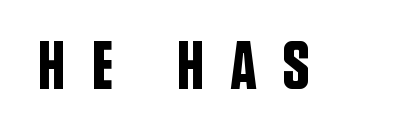
A clean baseline with only descenders dipping below it. Varying glyph widths throughout — classic text-font behaviour. Is there any slant? The stems are plumb. Compared with typical body copy, the letter spacing here is much looser. In terms of letterform style, serifs are entirely absent.
